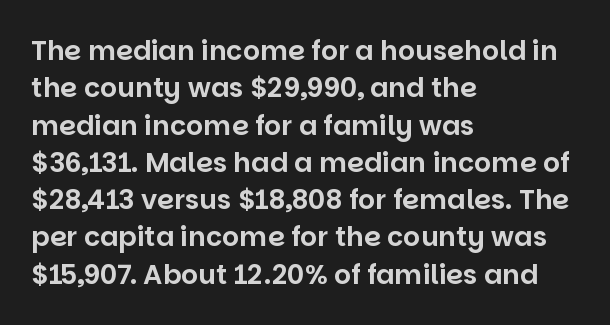
{"italic": "no", "underline": "no", "align": "left", "line_spacing": "normal", "line_spacing_ratio": 1.38, "letter_spacing": "normal", "letter_spacing_em": 0.0, "glyph_px": 27}
